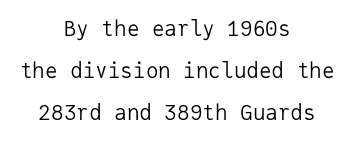
Q: Is the text bold? A: No.
Q: Is the text italic (slanted)? A: No, it is upright.
Q: Is the text underlined? A: No.
Q: How is the paragraph aligned? A: Centered.
Q: Is the spacing between letters normal or unusually wide? A: Normal.
Q: Is the spacing between lines tight, normal or loose? A: Loose.
